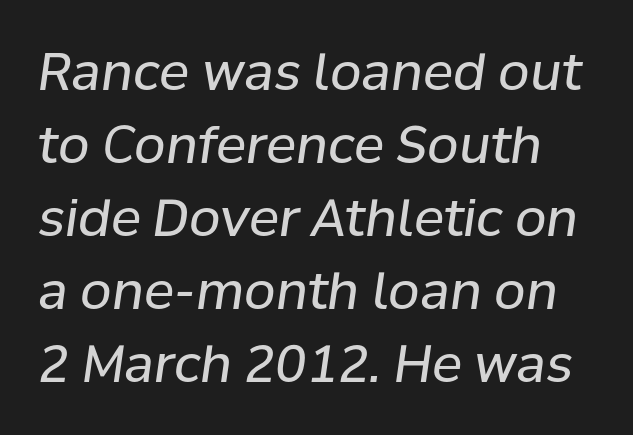
The image shows 51 px regular-weight type, italic (leaning right); set normal line spacing (1.43x), normal letter spacing, not underlined; low stroke contrast and a medium x-height.
